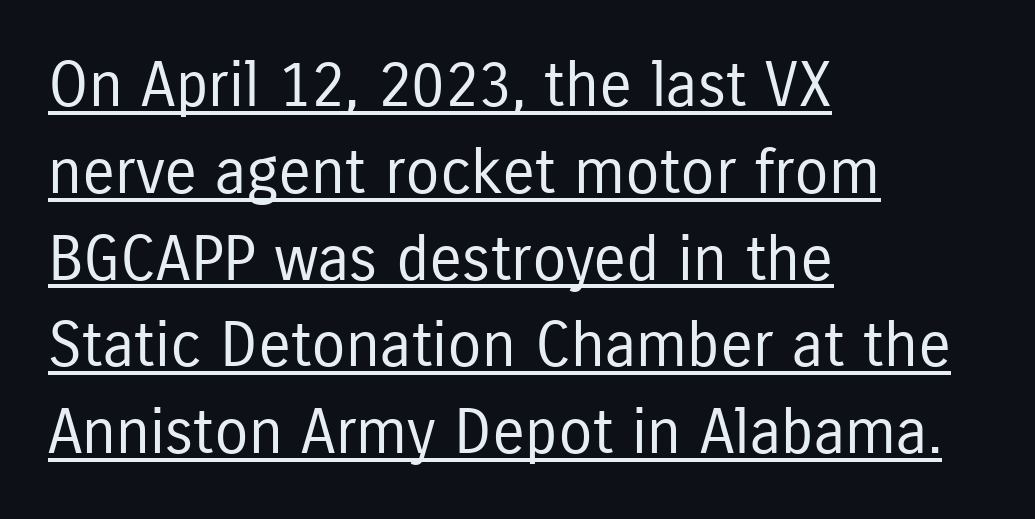
The designer went with a sans here, leaving each stem footless. A typesetter would call this proportional, since set widths differ per character. Italic: no, the glyphs are upright roman. Is the type heavy? It reads as light-to-regular instead.
